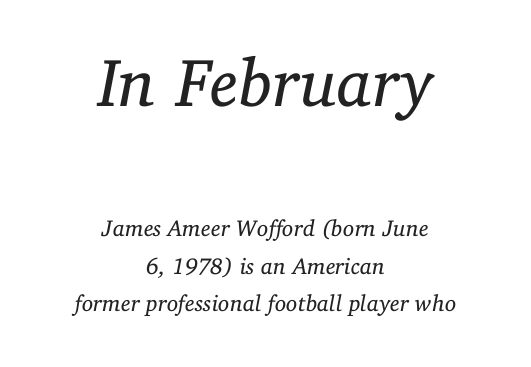
Q: Is the text bold? A: No.
Q: Is the text italic (slanted)? A: Yes, it leans right by about 11 degrees.
Q: Is the typeface a serif or a sans-serif typeface? A: Serif.
Q: Is the text underlined? A: No.
Q: How is the paragraph aligned? A: Centered.
Q: Is the spacing between letters normal or unusually wide? A: Normal.
Q: Is the spacing between lines tight, normal or loose? A: Normal.
Q: Which block of text is set in a larger size, the first (top) or the second (bottom)? A: The first (top) one.
Q: Width (condensed, normal, or wide)? A: Normal.
Q: Stroke contrast? A: Low.
Q: x-height? A: Medium.
Q: Monospaced? A: No.
